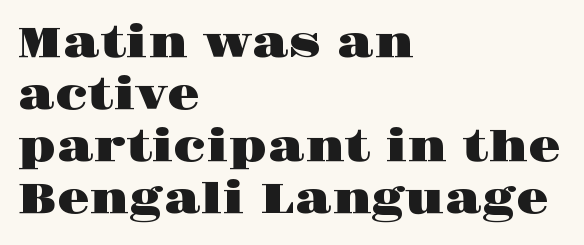
Q: Is the text italic (slanted)? A: No, it is upright.
Q: Is the typeface a serif or a sans-serif typeface? A: Serif.
Q: Is the text underlined? A: No.
Q: How is the paragraph aligned? A: Left-aligned.
Q: Is the spacing between letters normal or unusually wide? A: Normal.
Q: Width (condensed, normal, or wide)? A: Wide.
Q: Stroke contrast? A: High.
Q: x-height? A: Large.
Q: Monospaced? A: No.
